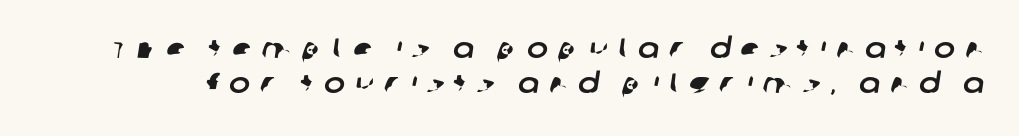
{"serif": "no", "width": "normal", "stroke_contrast": "low", "x_height": "large", "monospaced": "no", "underline": "no", "line_spacing_ratio": 1.24, "letter_spacing": "wide", "letter_spacing_em": 0.35, "glyph_px": 28}
